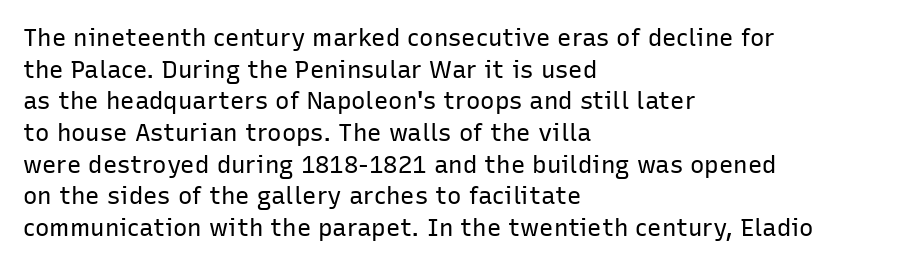
{"italic": "no", "bold": "no", "underline": "no", "align": "left", "line_spacing": "normal", "line_spacing_ratio": 1.32, "letter_spacing": "normal", "letter_spacing_em": 0.0, "glyph_px": 24}
